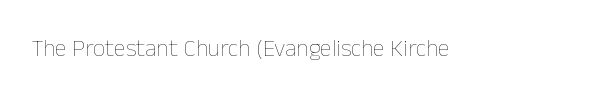
Q: Is the text bold? A: No.
Q: Is the text italic (slanted)? A: No, it is upright.
Q: Is the text underlined? A: No.
Q: Is the spacing between letters normal or unusually wide? A: Normal.
